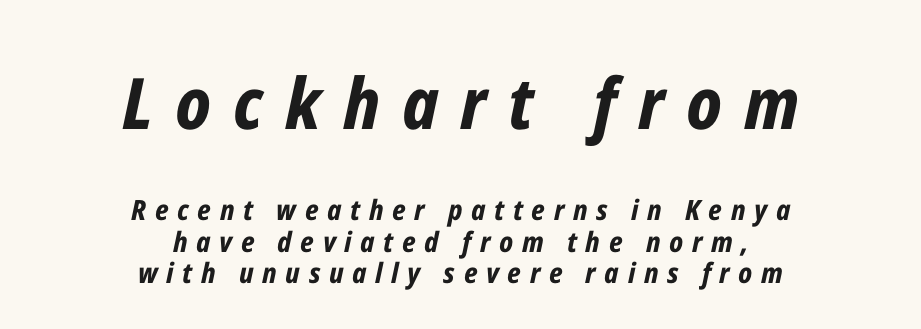
A bare baseline throughout the passage. Thick stems and heavy bowls — unmistakably bold. Slant detected: the letters are inclined. This sample has the flowing, uneven cadence of proportional lettering. The setting favours the middle, as headings and verse often do.
